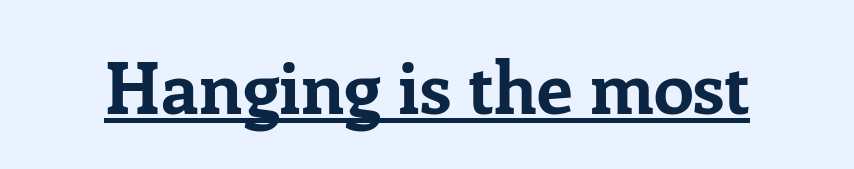
The image shows 72 px bold serif type, upright; set normal letter spacing, underlined; low stroke contrast and a medium x-height.
